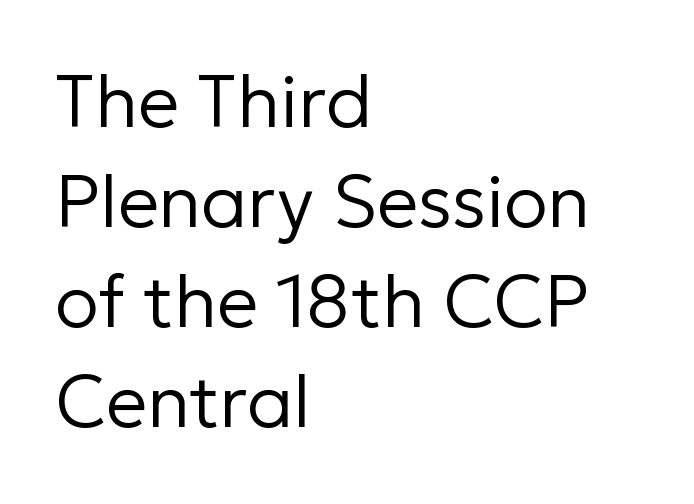
The image shows 73 px regular-weight sans-serif type, upright; set left-aligned, normal line spacing (1.37x), normal letter spacing, not underlined; low stroke contrast and a medium x-height.
